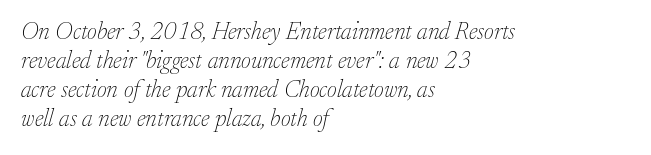
{"italic": "yes", "lean": "right", "slant_degrees": 17, "bold": "no", "underline": "no", "align": "left", "line_spacing_ratio": 1.21, "letter_spacing": "normal", "letter_spacing_em": 0.0, "glyph_px": 24}
